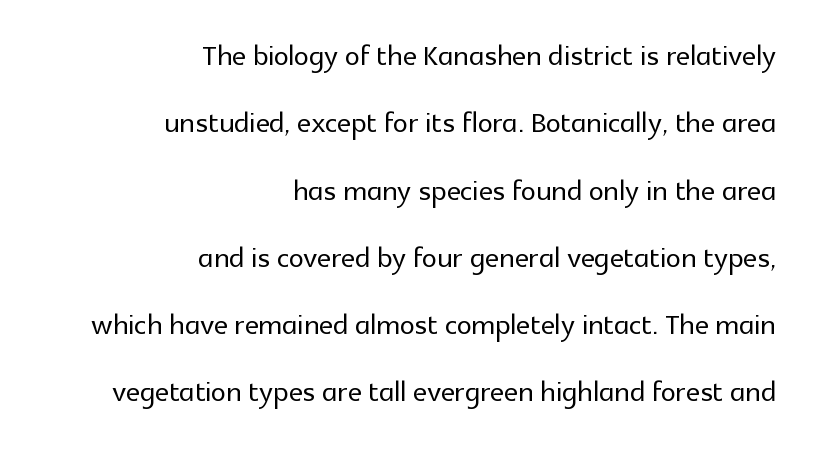
Q: Is the text italic (slanted)? A: No, it is upright.
Q: Is the typeface a serif or a sans-serif typeface? A: Sans-serif.
Q: Is the text underlined? A: No.
Q: How is the paragraph aligned? A: Right-aligned.
Q: Is the spacing between letters normal or unusually wide? A: Normal.
Q: Width (condensed, normal, or wide)? A: Normal.
Q: x-height? A: Medium.
Q: Monospaced? A: No.
